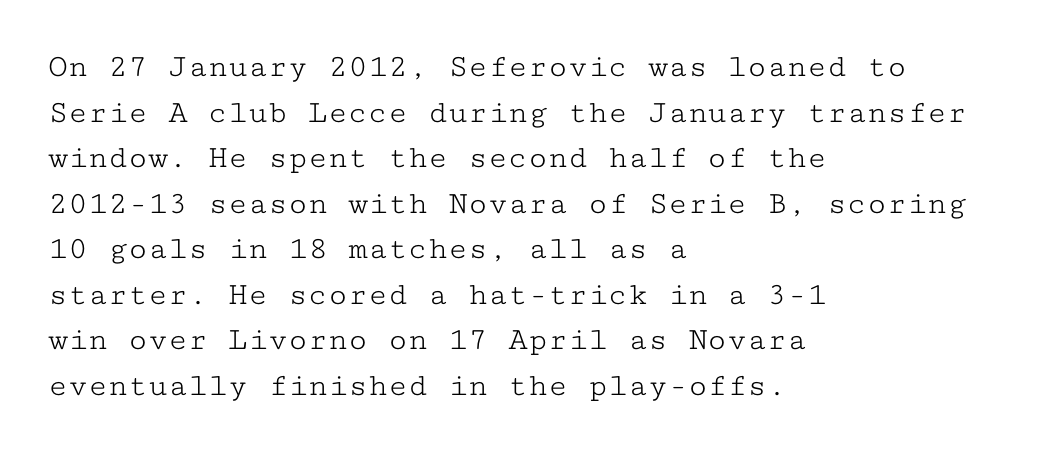
{"serif": "yes", "italic": "no", "bold": "no", "weight": "light", "width": "wide", "stroke_contrast": "low", "x_height": "medium", "monospaced": "yes", "underline": "no", "align": "left", "line_spacing": "normal", "line_spacing_ratio": 1.38, "letter_spacing": "normal", "letter_spacing_em": 0.0, "glyph_px": 33}
